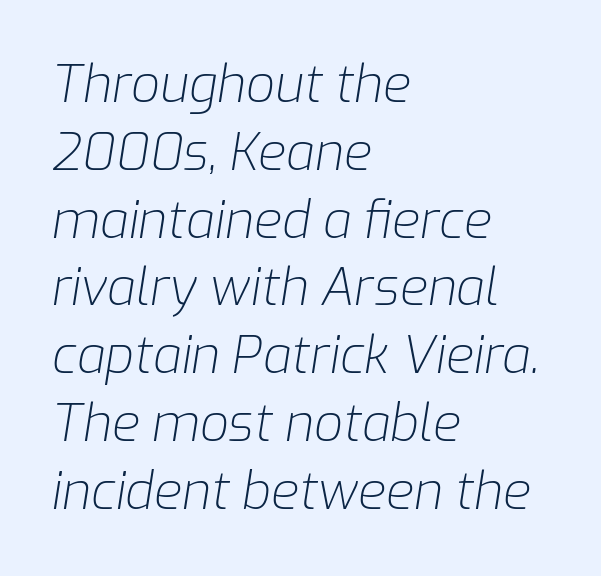
Q: Is the text bold? A: No.
Q: Is the text italic (slanted)? A: Yes, it leans right by about 9 degrees.
Q: Is the text underlined? A: No.
Q: How is the paragraph aligned? A: Left-aligned.
Q: Is the spacing between letters normal or unusually wide? A: Normal.
Q: Is the spacing between lines tight, normal or loose? A: Normal.
Q: Width (condensed, normal, or wide)? A: Normal.
Q: Stroke contrast? A: Low.
Q: x-height? A: Medium.
Q: Monospaced? A: No.
